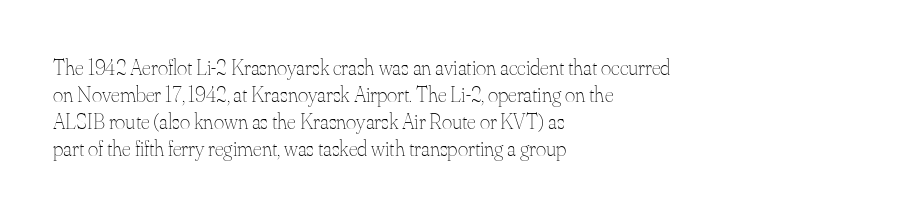
The image shows 22 px text type, upright; set left-aligned, line spacing 1.23x, normal letter spacing, not underlined.
